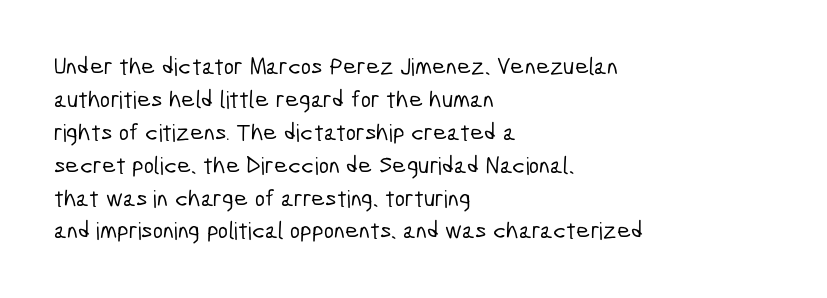
Q: Is the text underlined? A: No.
Q: How is the paragraph aligned? A: Left-aligned.
Q: Is the spacing between letters normal or unusually wide? A: Normal.
Q: Is the spacing between lines tight, normal or loose? A: Normal.
